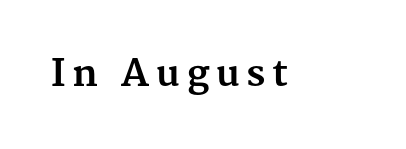
Varying glyph widths throughout — classic text-font behaviour. The baseline area is clear. The font family rendered here belongs to the serif group. The glyphs have the mass of a bold cut.
